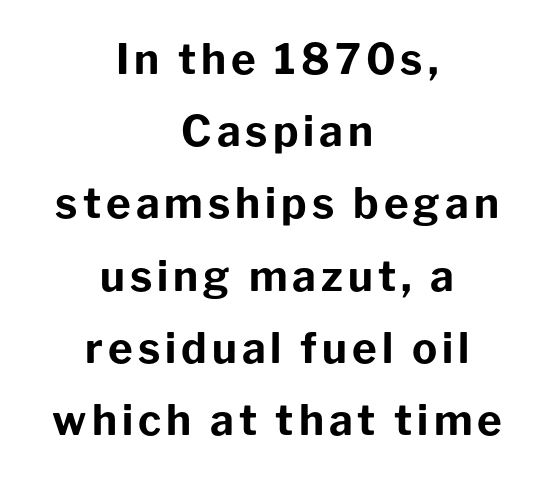
The image shows 42 px bold sans-serif type, upright; set centered, line spacing 1.72x, not underlined; low stroke contrast and a medium x-height.
